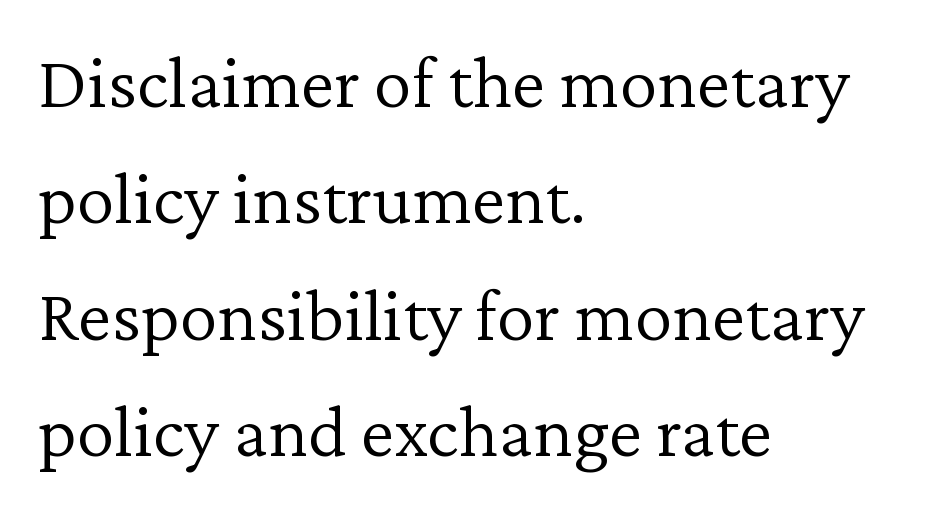
The image shows 76 px light serif type, upright; set left-aligned, normal line spacing (1.53x), normal letter spacing, not underlined; low stroke contrast and a medium x-height.
